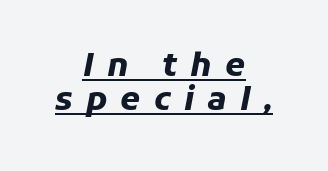
The image shows 32 px heavy type, italic (leaning right); set centered, tight line spacing (1.07x), unusually wide letter spacing (+0.41 em), underlined; low stroke contrast and a medium x-height.
